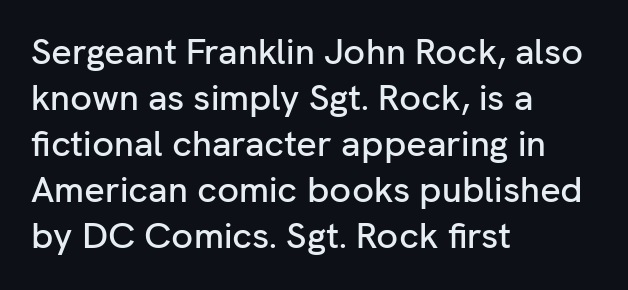
The rows are spaced the way most documents space them. No word sits above an underline. Nothing sits at the stroke ends, so this counts as sans-serif. The paragraph shown leans on its left margin. The letters sit at their default tracking, neither squeezed nor spread.
